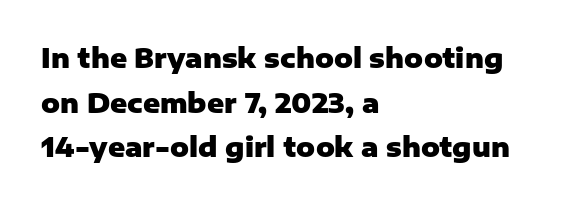
The lettering holds an erect, upright posture throughout. Teacher's note: observe the even left margin — that is flush-left alignment. Typographic density is high because the face is bold. Bare-footed words on every line. Is the letter spacing exaggerated? No — it looks like the ordinary default.
